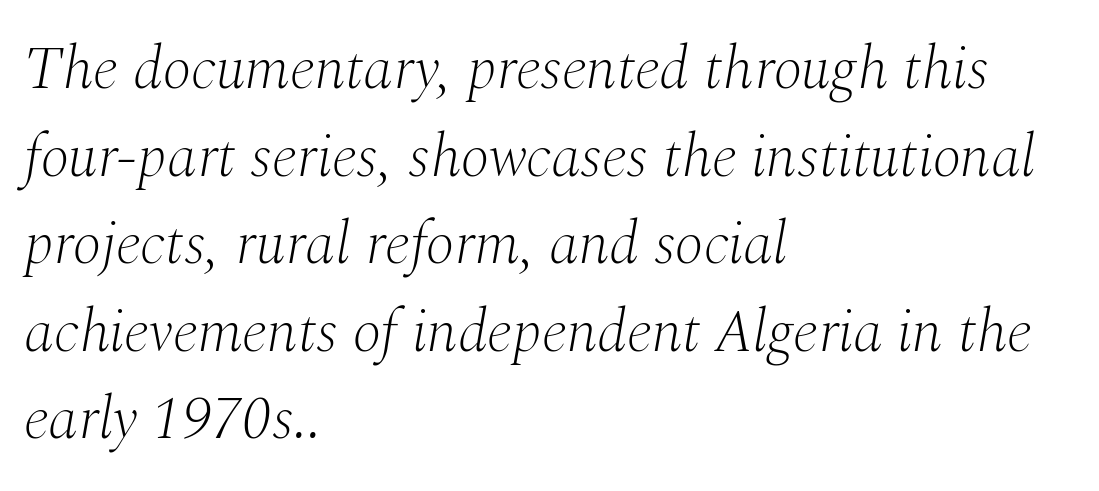
Weight class: somewhere from thin through regular. This sample uses an oblique cut, with every glyph tilted off the vertical. Horizontal alignment here is leftward, the default for most running prose. Each word holds together tightly as a unit, with standard inter-letter gaps. Lines of text with bare space underneath.
